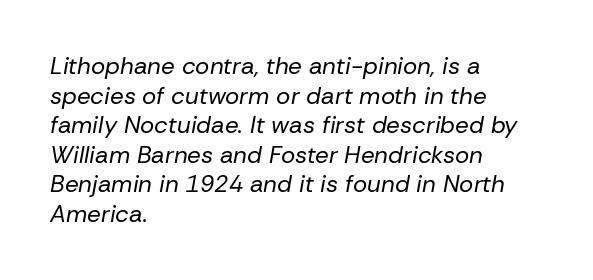
{"italic": "yes", "lean": "right", "slant_degrees": 10, "bold": "no", "underline": "no", "align": "left", "line_spacing_ratio": 1.23, "letter_spacing": "normal", "letter_spacing_em": 0.0, "glyph_px": 24}
